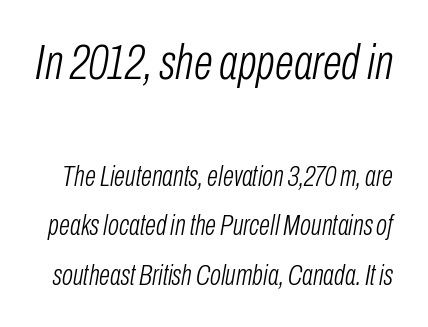
Q: Is the text bold? A: No.
Q: Is the text italic (slanted)? A: Yes, it leans right by about 10 degrees.
Q: Is the text underlined? A: No.
Q: Is the spacing between letters normal or unusually wide? A: Normal.
Q: Is the spacing between lines tight, normal or loose? A: Normal.
Q: Which block of text is set in a larger size, the first (top) or the second (bottom)? A: The first (top) one.
Q: Width (condensed, normal, or wide)? A: Condensed.
Q: Stroke contrast? A: Low.
Q: x-height? A: Medium.
Q: Monospaced? A: No.
